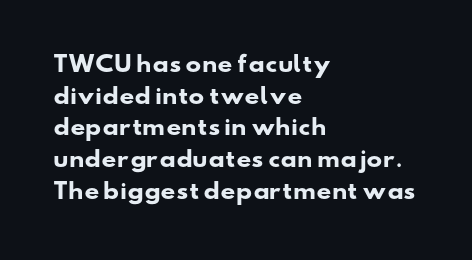
Q: Is the text bold? A: Yes.
Q: Is the text underlined? A: No.
Q: How is the paragraph aligned? A: Left-aligned.
Q: Is the spacing between letters normal or unusually wide? A: Normal.
Q: Is the spacing between lines tight, normal or loose? A: Normal.
